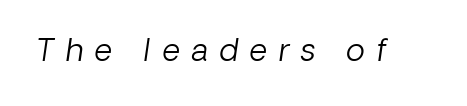
Varying glyph widths throughout — classic text-font behaviour. This reads as an unemphasized weight, regular at the heaviest. The passage shown has open, widely tracked lettering throughout. A clean baseline with only descenders dipping below it. The rendering shows plain stroke endings on the letterforms — a sans-serif design.
